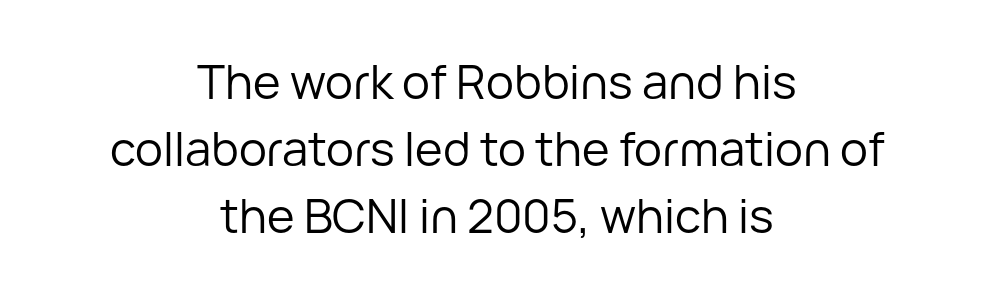
Q: Is the text bold? A: No.
Q: Is the text italic (slanted)? A: No, it is upright.
Q: Is the typeface a serif or a sans-serif typeface? A: Sans-serif.
Q: Is the text underlined? A: No.
Q: How is the paragraph aligned? A: Centered.
Q: Is the spacing between letters normal or unusually wide? A: Normal.
Q: Is the spacing between lines tight, normal or loose? A: Normal.
Q: Width (condensed, normal, or wide)? A: Normal.
Q: Stroke contrast? A: Low.
Q: x-height? A: Medium.
Q: Monospaced? A: No.
